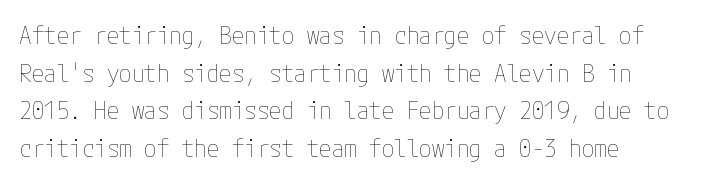
Q: Is the text bold? A: No.
Q: Is the text italic (slanted)? A: No, it is upright.
Q: Is the text underlined? A: No.
Q: Is the spacing between letters normal or unusually wide? A: Normal.
Q: Is the spacing between lines tight, normal or loose? A: Normal.
